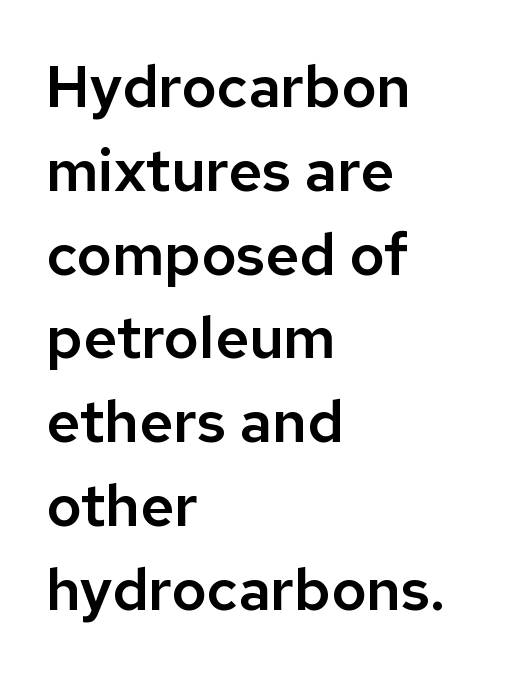
{"serif": "no", "italic": "no", "width": "normal", "stroke_contrast": "low", "x_height": "medium", "monospaced": "no", "underline": "no", "align": "left", "line_spacing": "normal", "line_spacing_ratio": 1.42, "letter_spacing": "normal", "letter_spacing_em": 0.0, "glyph_px": 59}
